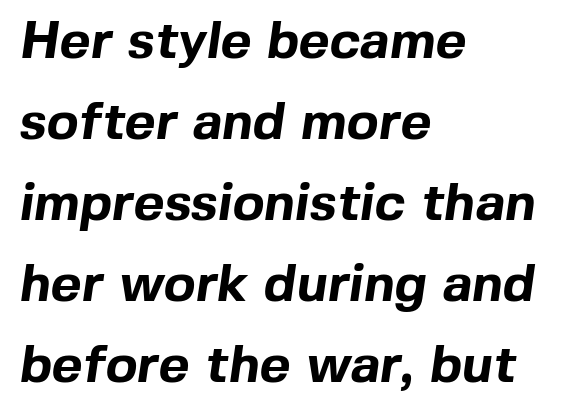
Each row of text sits above clean, open space. Heft: maximum for text — a bold. Examine the stroke ends and you'll find no serifs. The text block is weighted toward the left margin, trailing off unevenly rightward. A typesetter would call this zero additional tracking.
